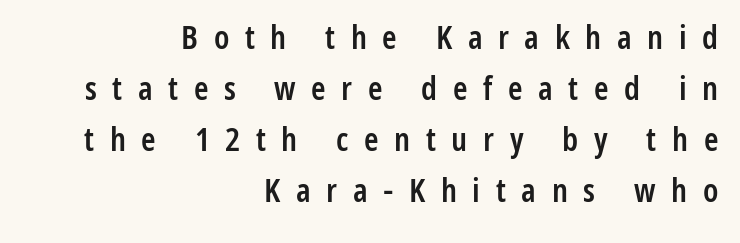
Q: Is the text bold? A: Semi-bold.
Q: Is the text italic (slanted)? A: No, it is upright.
Q: Is the typeface a serif or a sans-serif typeface? A: Sans-serif.
Q: Is the text underlined? A: No.
Q: How is the paragraph aligned? A: Right-aligned.
Q: Is the spacing between letters normal or unusually wide? A: Unusually wide.
Q: Is the spacing between lines tight, normal or loose? A: Normal.
Q: Width (condensed, normal, or wide)? A: Condensed.
Q: Stroke contrast? A: Low.
Q: x-height? A: Medium.
Q: Monospaced? A: No.
